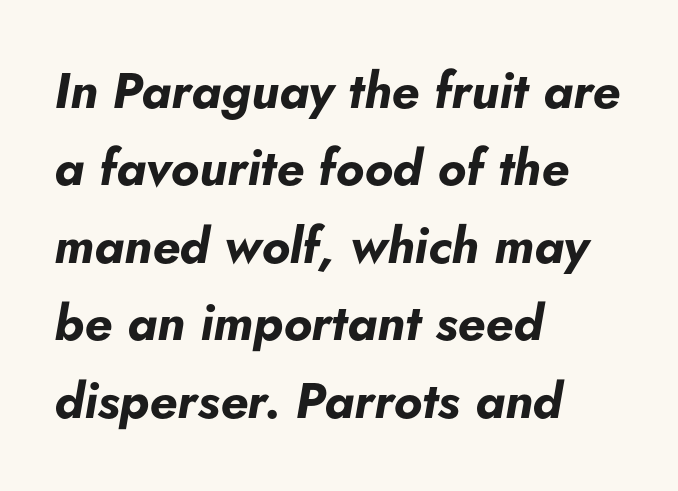
Q: Is the text bold? A: Yes.
Q: Is the text italic (slanted)? A: Yes, it leans right by about 5 degrees.
Q: Is the text underlined? A: No.
Q: How is the paragraph aligned? A: Left-aligned.
Q: Is the spacing between letters normal or unusually wide? A: Normal.
Q: Is the spacing between lines tight, normal or loose? A: Normal.
Q: Width (condensed, normal, or wide)? A: Normal.
Q: Stroke contrast? A: Low.
Q: x-height? A: Small.
Q: Monospaced? A: No.
